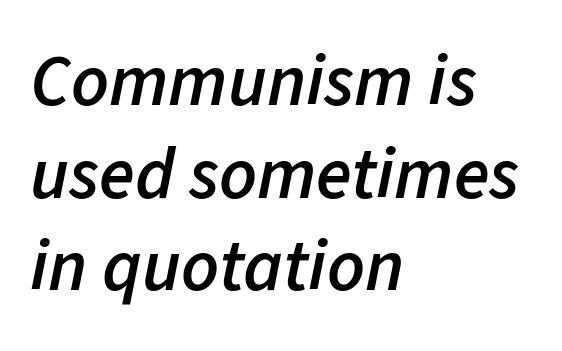
Q: Is the text bold? A: Semi-bold.
Q: Is the text italic (slanted)? A: Yes, it leans right by about 11 degrees.
Q: Is the text underlined? A: No.
Q: How is the paragraph aligned? A: Left-aligned.
Q: Is the spacing between letters normal or unusually wide? A: Normal.
Q: Is the spacing between lines tight, normal or loose? A: Normal.
Q: Width (condensed, normal, or wide)? A: Normal.
Q: Stroke contrast? A: Low.
Q: x-height? A: Medium.
Q: Monospaced? A: No.
